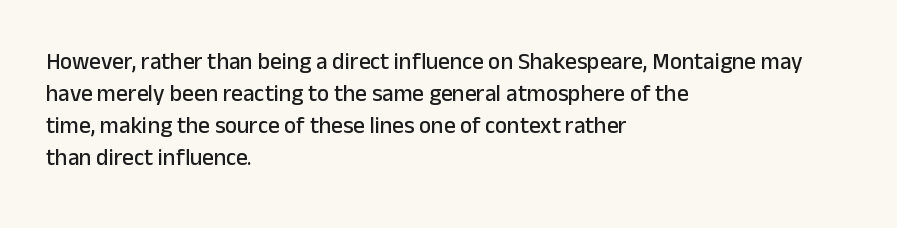
Q: Is the text italic (slanted)? A: No, it is upright.
Q: Is the text underlined? A: No.
Q: How is the paragraph aligned? A: Left-aligned.
Q: Is the spacing between letters normal or unusually wide? A: Normal.
Q: Is the spacing between lines tight, normal or loose? A: Normal.
